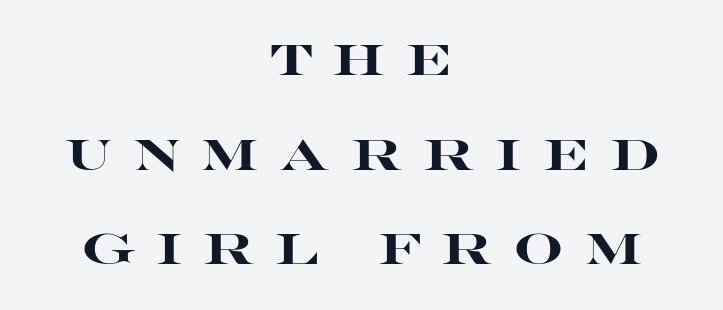
Q: Is the text bold? A: Yes.
Q: Is the text italic (slanted)? A: No, it is upright.
Q: Is the typeface a serif or a sans-serif typeface? A: Serif.
Q: Is the text underlined? A: No.
Q: How is the paragraph aligned? A: Centered.
Q: Is the spacing between letters normal or unusually wide? A: Unusually wide.
Q: Is the spacing between lines tight, normal or loose? A: Loose.
Q: Width (condensed, normal, or wide)? A: Wide.
Q: Stroke contrast? A: High.
Q: x-height? A: Large.
Q: Monospaced? A: No.
